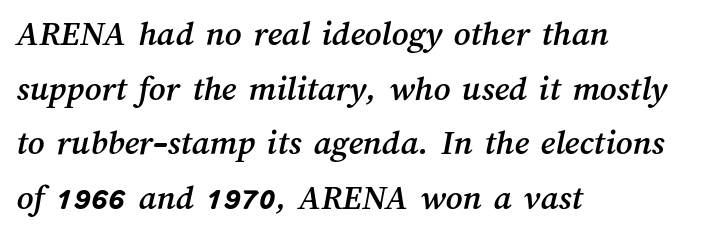
Q: Is the text underlined? A: No.
Q: How is the paragraph aligned? A: Left-aligned.
Q: Is the spacing between letters normal or unusually wide? A: Normal.
Q: Is the spacing between lines tight, normal or loose? A: Normal.
Q: Width (condensed, normal, or wide)? A: Normal.
Q: Stroke contrast? A: Medium.
Q: x-height? A: Medium.
Q: Monospaced? A: No.
